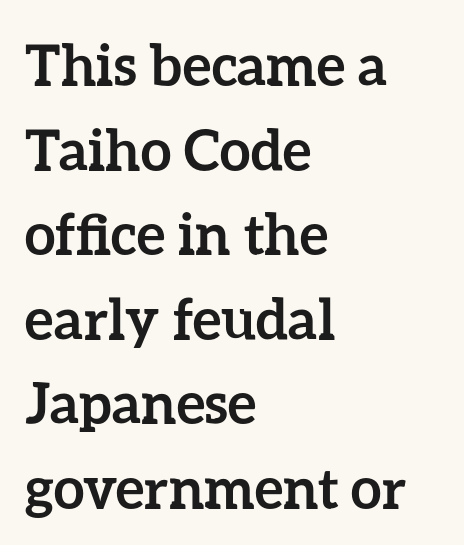
Q: Is the text bold? A: Yes.
Q: Is the text italic (slanted)? A: No, it is upright.
Q: Is the text underlined? A: No.
Q: How is the paragraph aligned? A: Left-aligned.
Q: Is the spacing between letters normal or unusually wide? A: Normal.
Q: Is the spacing between lines tight, normal or loose? A: Normal.
Q: Width (condensed, normal, or wide)? A: Normal.
Q: Stroke contrast? A: Low.
Q: x-height? A: Medium.
Q: Monospaced? A: No.
